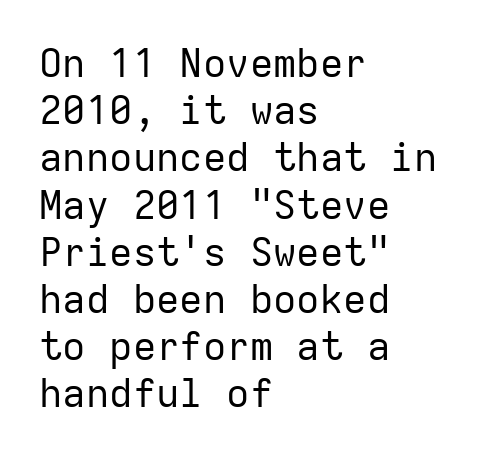
On a weight scale, this lands at 450 or below. Is the letter spacing exaggerated? No — it looks like the ordinary default. Posture: upright roman. Note the uniform advance width — an 'i' takes as much space as an 'm'. Visually the block forms a straight wall on the left and a jagged coastline on the right. Examine the stroke ends and you'll find no serifs.
